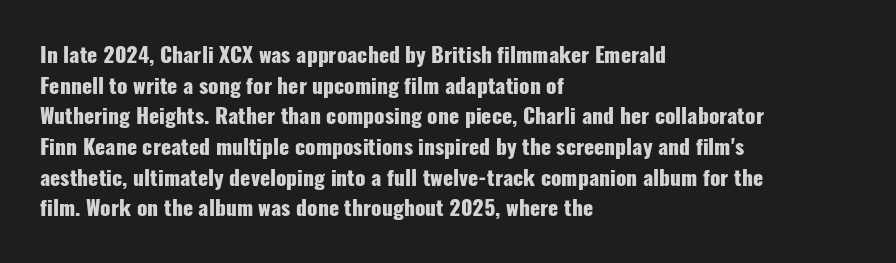
Glyph-to-glyph distance matches everyday printed text. If you drew a line through each stem, it would be perfectly vertical. Horizontal bands of white between lines are of average thickness. Type without underlining. The glyphs have the mass of a bold cut.
